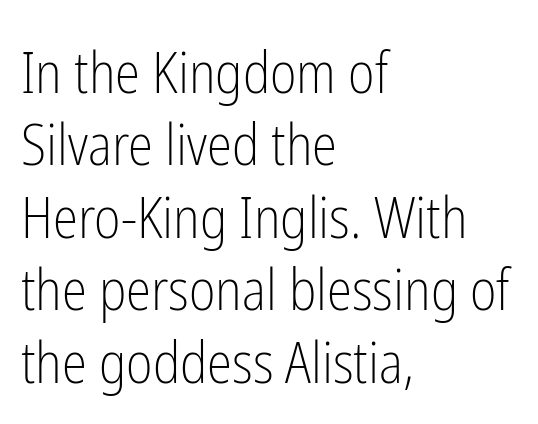
Heft: none added — not bold. This rendering employs a face without finishing strokes, i.e., a sans-serif. This sample keeps an unexceptional amount of space between lines. Spacing verdict: proportional, widths tailored to each character. The compositor pushed each line to the left boundary. Posture: upright roman.
